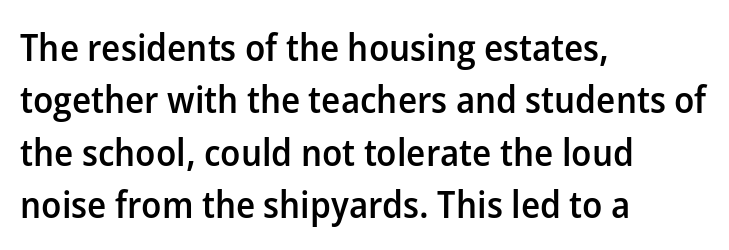
Q: Is the text bold? A: Semi-bold.
Q: Is the text italic (slanted)? A: No, it is upright.
Q: Is the typeface a serif or a sans-serif typeface? A: Sans-serif.
Q: Is the text underlined? A: No.
Q: How is the paragraph aligned? A: Left-aligned.
Q: Is the spacing between letters normal or unusually wide? A: Normal.
Q: Is the spacing between lines tight, normal or loose? A: Normal.
Q: Width (condensed, normal, or wide)? A: Normal.
Q: Stroke contrast? A: Low.
Q: x-height? A: Medium.
Q: Monospaced? A: No.
